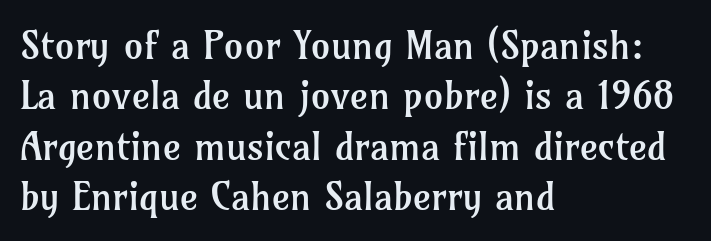
Q: Is the text bold? A: No.
Q: Is the text italic (slanted)? A: No, it is upright.
Q: Is the typeface a serif or a sans-serif typeface? A: Serif.
Q: Is the text underlined? A: No.
Q: How is the paragraph aligned? A: Left-aligned.
Q: Is the spacing between letters normal or unusually wide? A: Normal.
Q: Is the spacing between lines tight, normal or loose? A: Normal.
Q: Width (condensed, normal, or wide)? A: Normal.
Q: Stroke contrast? A: Low.
Q: x-height? A: Medium.
Q: Monospaced? A: No.
